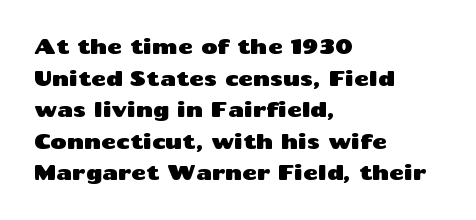
The baseline area is clear. The letterforms sit shoulder to shoulder at normal distance. Each line starts at the same left margin while the right side varies. You can tell it's not italic because the verticals are truly vertical.
